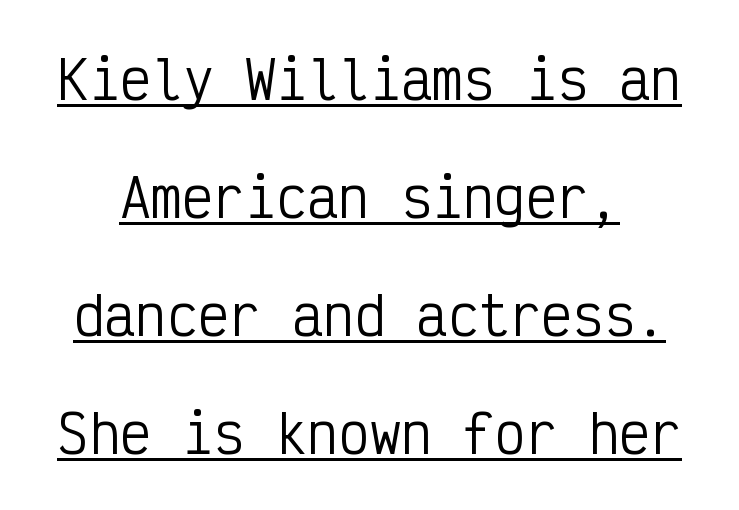
{"serif": "no", "italic": "no", "bold": "no", "weight": "regular", "width": "condensed", "stroke_contrast": "low", "x_height": "medium", "monospaced": "yes", "underline": "yes", "line_spacing": "loose", "line_spacing_ratio": 2.27, "letter_spacing": "normal", "letter_spacing_em": 0.0, "glyph_px": 52}
